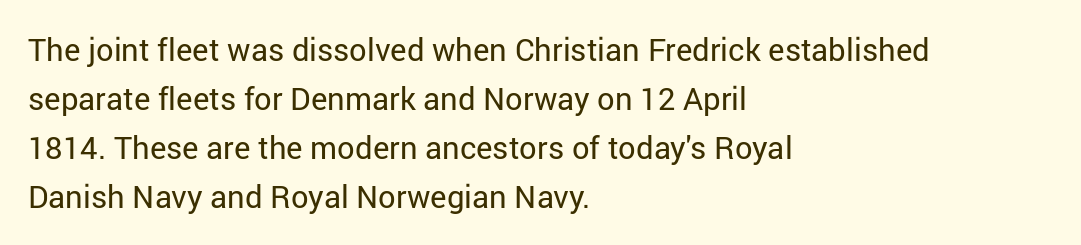
The image shows 31 px regular-weight sans-serif type, upright; set left-aligned, normal line spacing (1.58x), normal letter spacing, not underlined; low stroke contrast and a medium x-height.
